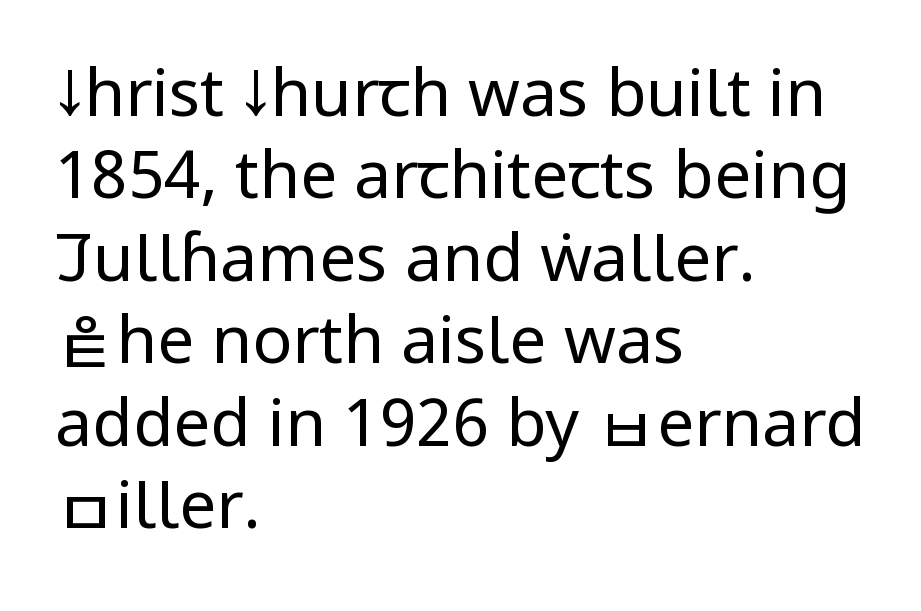
Look at the tracking — it's just the regular setting, nothing added. The face used here is proportionally spaced, like ordinary book or web type. Compared with a typical body face, this is equally light or lighter still. Is the block centered? No — it sits flush against the left margin. Nope, not italic — everything's standing straight. If you measured baseline to baseline, you'd find a middling distance.
